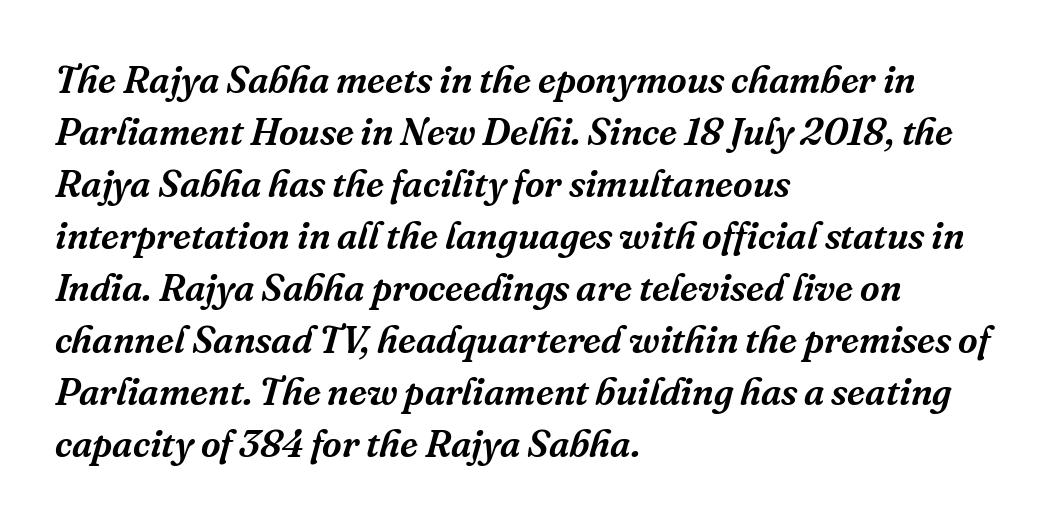
The image shows 38 px serif type, italic (leaning right); set left-aligned, normal line spacing (1.37x), normal letter spacing, not underlined; medium stroke contrast and a medium x-height.
